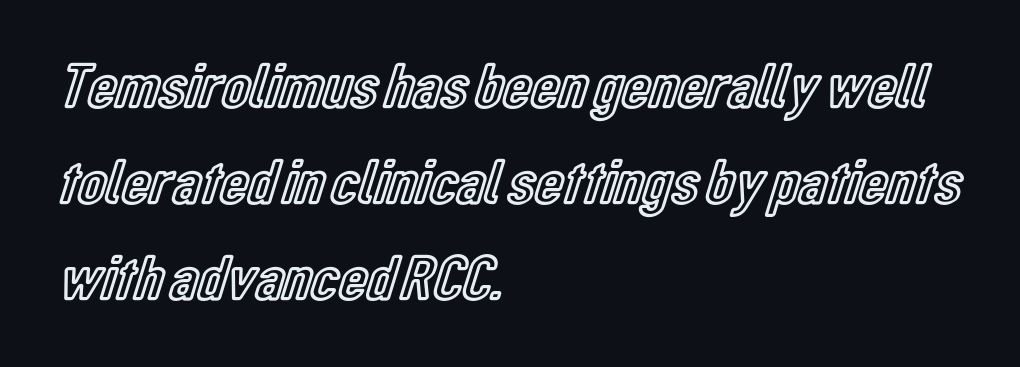
Q: Is the text italic (slanted)? A: Yes.
Q: Is the text underlined? A: No.
Q: How is the paragraph aligned? A: Left-aligned.
Q: Is the spacing between letters normal or unusually wide? A: Normal.
Q: Is the spacing between lines tight, normal or loose? A: Normal.
Q: Width (condensed, normal, or wide)? A: Condensed.
Q: x-height? A: Medium.
Q: Monospaced? A: No.
